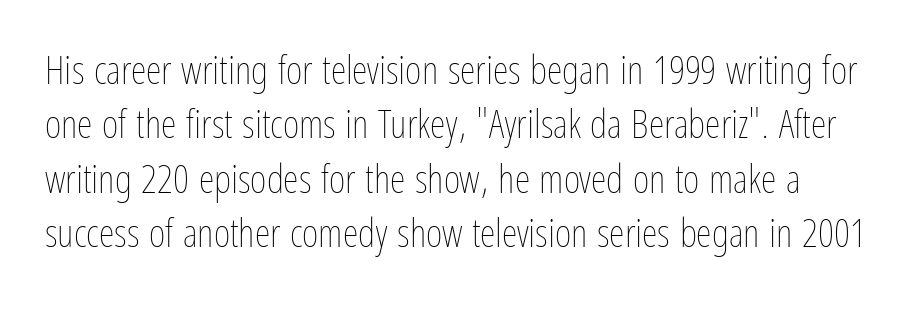
Vertical spacing — default. The lettering holds an erect, upright posture throughout. Do the characters align in a grid? No, the font is proportional. Look at the tracking — it's just the regular setting, nothing added. The strokes are not fattened; the text isn't bold.
